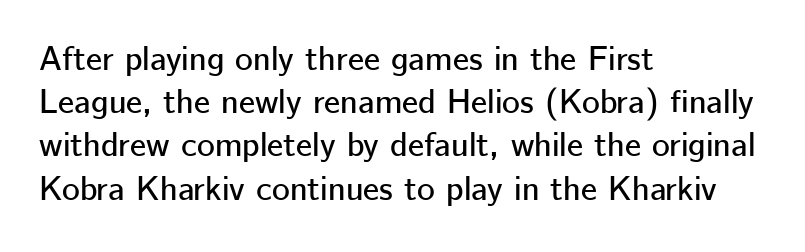
The image shows 34 px sans-serif type, upright; set left-aligned, normal line spacing (1.27x), normal letter spacing, not underlined; low stroke contrast and a medium x-height.
